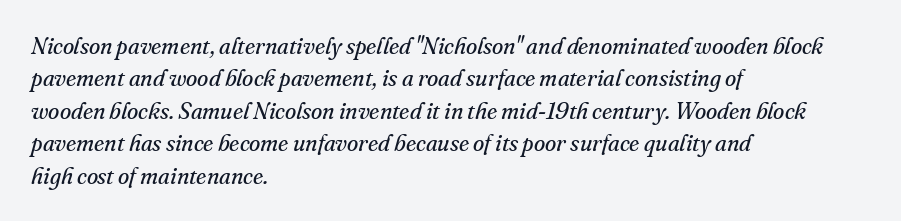
The image shows 23 px text type, italic (leaning right); set left-aligned, normal line spacing (1.41x), normal letter spacing, not underlined.
